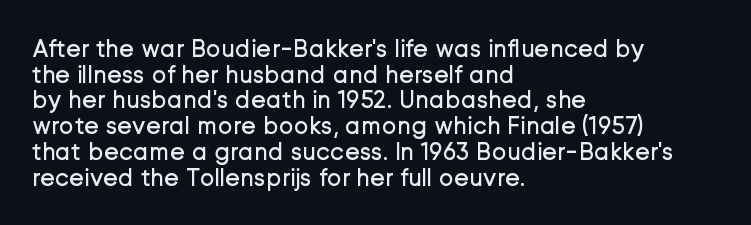
Q: Is the text bold? A: No.
Q: Is the text italic (slanted)? A: No, it is upright.
Q: Is the text underlined? A: No.
Q: How is the paragraph aligned? A: Left-aligned.
Q: Is the spacing between letters normal or unusually wide? A: Normal.
Q: Is the spacing between lines tight, normal or loose? A: Tight.
